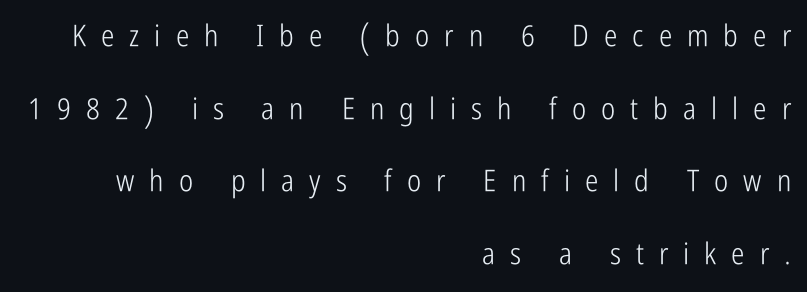
Q: Is the text bold? A: No.
Q: Is the text italic (slanted)? A: No, it is upright.
Q: Is the typeface a serif or a sans-serif typeface? A: Sans-serif.
Q: Is the text underlined? A: No.
Q: How is the paragraph aligned? A: Right-aligned.
Q: Is the spacing between letters normal or unusually wide? A: Unusually wide.
Q: Is the spacing between lines tight, normal or loose? A: Loose.
Q: Width (condensed, normal, or wide)? A: Condensed.
Q: Stroke contrast? A: Low.
Q: x-height? A: Medium.
Q: Monospaced? A: No.
